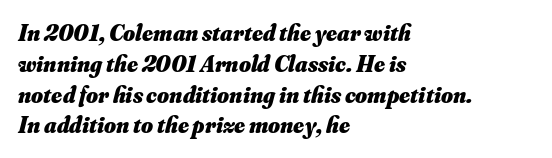
Q: Is the text bold? A: Yes.
Q: Is the text italic (slanted)? A: Yes, it leans right by about 16 degrees.
Q: Is the text underlined? A: No.
Q: How is the paragraph aligned? A: Left-aligned.
Q: Is the spacing between letters normal or unusually wide? A: Normal.
Q: Is the spacing between lines tight, normal or loose? A: Normal.
